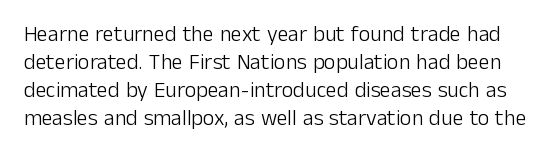
Q: Is the text bold? A: No.
Q: Is the text italic (slanted)? A: No, it is upright.
Q: Is the text underlined? A: No.
Q: Is the spacing between letters normal or unusually wide? A: Normal.
Q: Is the spacing between lines tight, normal or loose? A: Normal.
